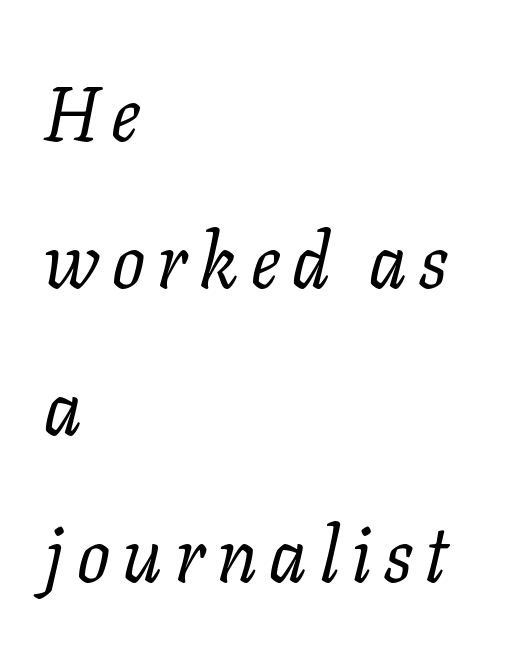
Q: Is the text bold? A: No.
Q: Is the text italic (slanted)? A: Yes, it leans right by about 11 degrees.
Q: Is the typeface a serif or a sans-serif typeface? A: Serif.
Q: Is the text underlined? A: No.
Q: How is the paragraph aligned? A: Left-aligned.
Q: Is the spacing between lines tight, normal or loose? A: Loose.
Q: Width (condensed, normal, or wide)? A: Normal.
Q: Stroke contrast? A: Low.
Q: x-height? A: Medium.
Q: Monospaced? A: No.
